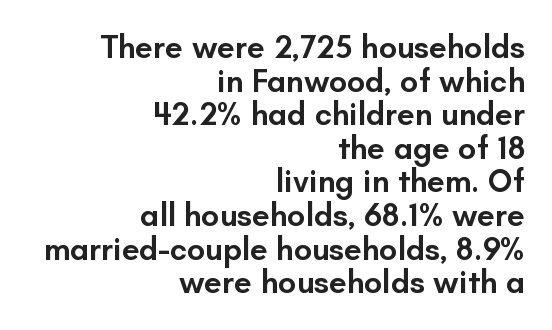
The image shows 32 px semibold sans-serif type, upright; set right-aligned, tight line spacing (1.05x), normal letter spacing, not underlined; low stroke contrast and a small x-height.
